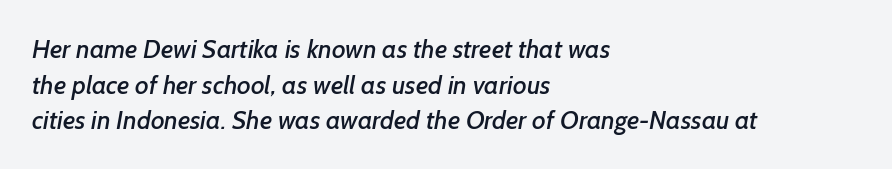
{"underline": "no", "align": "left", "line_spacing": "normal", "line_spacing_ratio": 1.37, "letter_spacing": "normal", "letter_spacing_em": 0.0, "glyph_px": 26}
